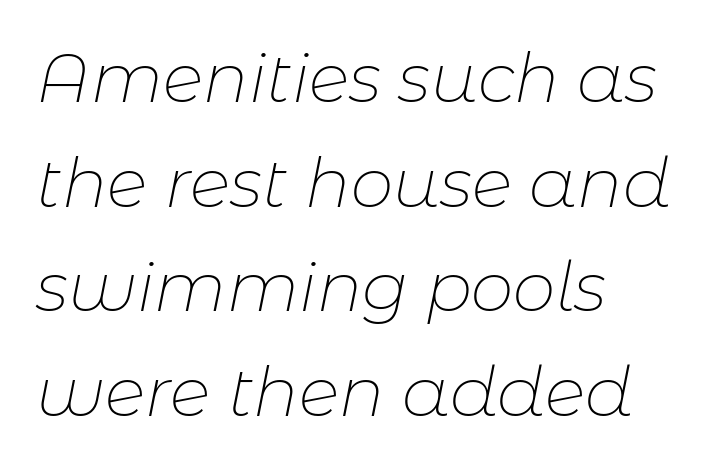
The image shows 68 px thin type, italic (leaning right); set left-aligned, normal line spacing (1.54x), normal letter spacing, not underlined; low stroke contrast and a medium x-height.
